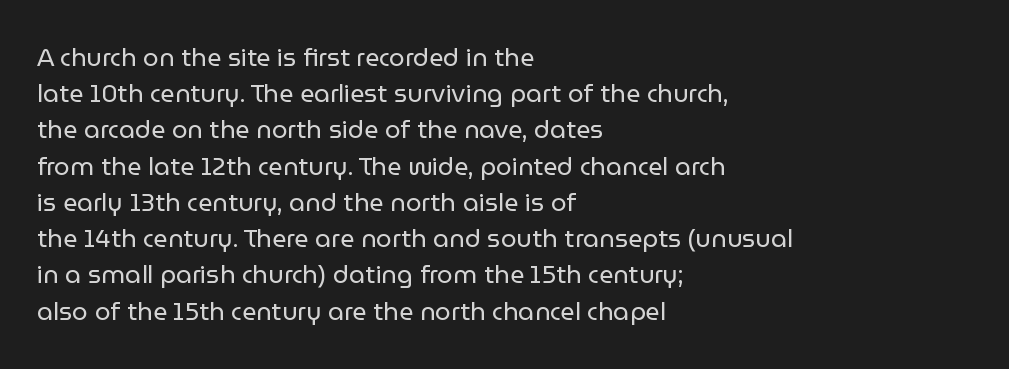
The image shows 25 px text type, upright; set left-aligned, normal line spacing (1.45x), normal letter spacing, not underlined.
